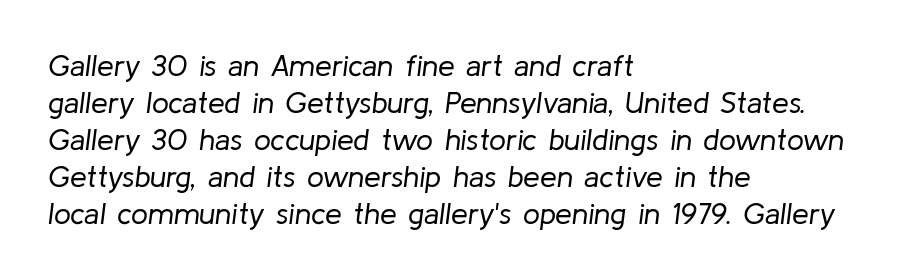
Q: Is the text bold? A: No.
Q: Is the text italic (slanted)? A: Yes, it leans right by about 8 degrees.
Q: Is the text underlined? A: No.
Q: How is the paragraph aligned? A: Left-aligned.
Q: Is the spacing between letters normal or unusually wide? A: Normal.
Q: Width (condensed, normal, or wide)? A: Normal.
Q: Stroke contrast? A: Low.
Q: x-height? A: Medium.
Q: Monospaced? A: No.
